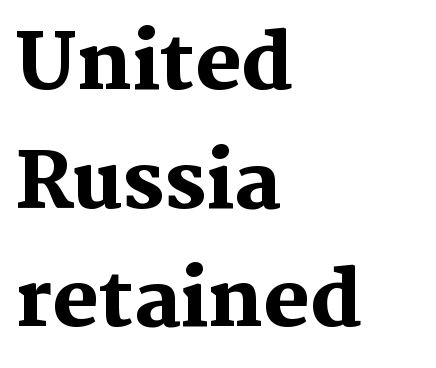
The image shows 77 px heavy serif type, upright; set left-aligned, normal line spacing (1.54x), normal letter spacing, not underlined; medium stroke contrast and a medium x-height.
